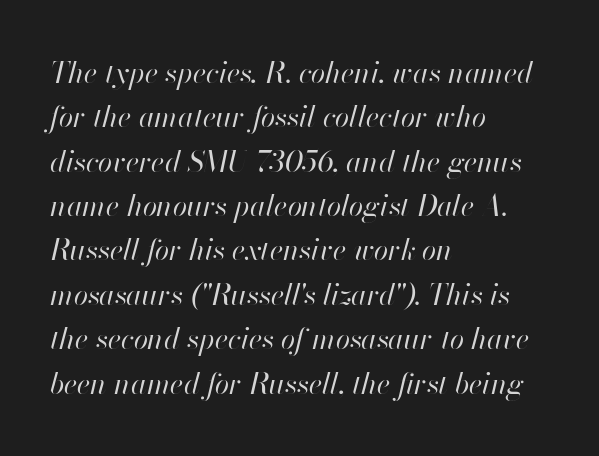
The axis of the letterforms is tilted away from vertical. Only glyphs here, with clear space below each row. Nothing unusual about the tracking: characters are spaced as the font intends. Note the varied advance widths — an 'i' is clearly narrower than an 'm'. This is not heavy type; no bold has been used.
